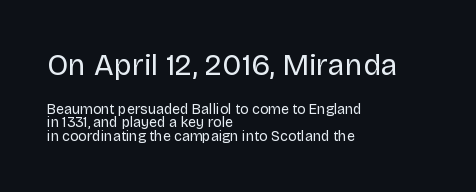
Unmarked baselines from the first word to the last. Every stem runs plumb, perpendicular to the baseline. How would I describe the line gaps? Narrow and economical. Unlike a traditional serif, this face leaves its strokes unadorned. Here the glyphs are tracked normally, forming tight word shapes. Think of a printed novel: that variable character pitch is what you see here.
